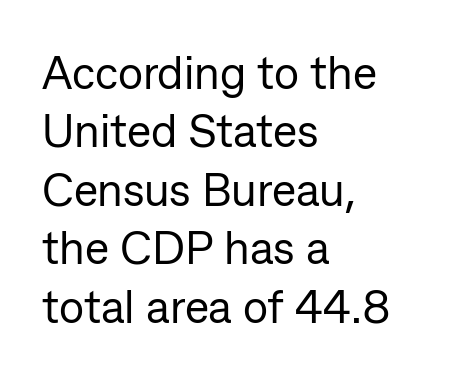
{"serif": "no", "italic": "no", "bold": "no", "weight": "regular", "width": "normal", "stroke_contrast": "low", "x_height": "medium", "monospaced": "no", "underline": "no", "align": "left", "line_spacing": "normal", "line_spacing_ratio": 1.27, "letter_spacing": "normal", "letter_spacing_em": 0.0, "glyph_px": 46}
